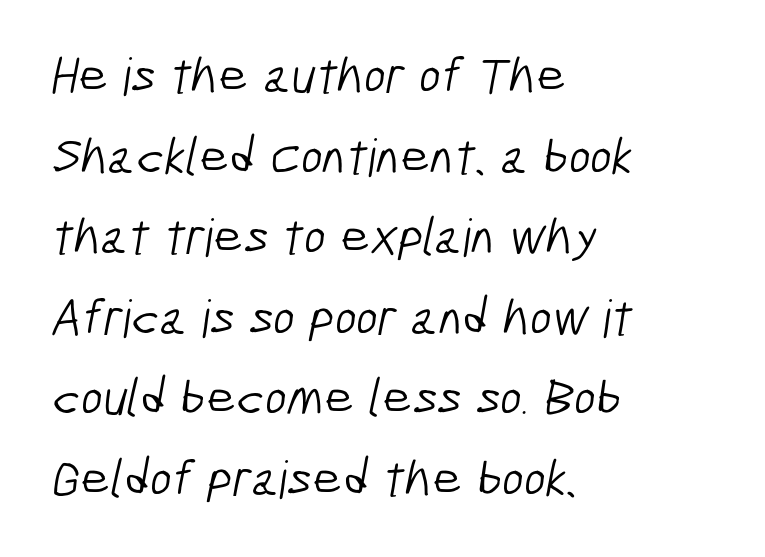
Unmarked baselines from the first word to the last. Varying glyph widths throughout — classic text-font behaviour. Observe the absence of serifs on each vertical stroke in this sample. Which margin do the lines hug? The left one — the right edge is uneven. Tracking value appears to be zero — textbook default spacing. What's the leading like? Ordinary, nothing unusual.
